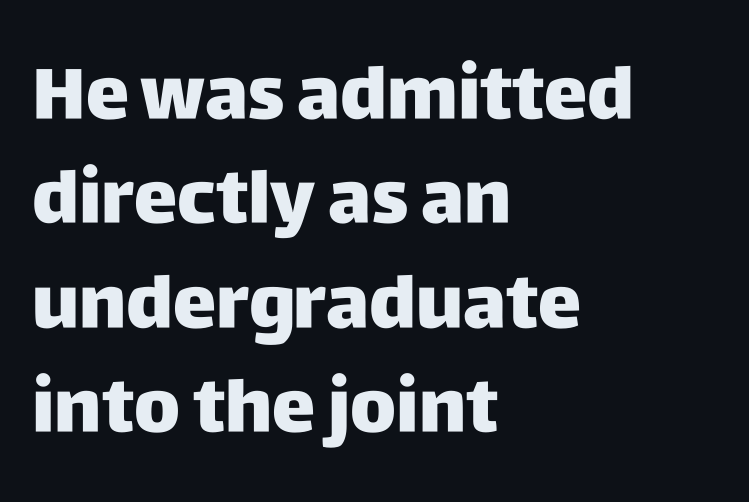
Q: Is the text italic (slanted)? A: No, it is upright.
Q: Is the typeface a serif or a sans-serif typeface? A: Sans-serif.
Q: Is the text underlined? A: No.
Q: How is the paragraph aligned? A: Left-aligned.
Q: Is the spacing between letters normal or unusually wide? A: Normal.
Q: Is the spacing between lines tight, normal or loose? A: Normal.
Q: Width (condensed, normal, or wide)? A: Normal.
Q: Stroke contrast? A: Low.
Q: x-height? A: Large.
Q: Monospaced? A: No.
